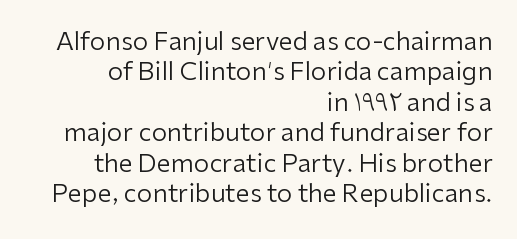
The gap between lines stays unmarked. Each stroke keeps to a modest, everyday thickness or less. You can tell it's not italic because the verticals are truly vertical. You could call the tracking neutral — neither tight nor loose. If you drew a ruler down the right edge, every line would touch it.
